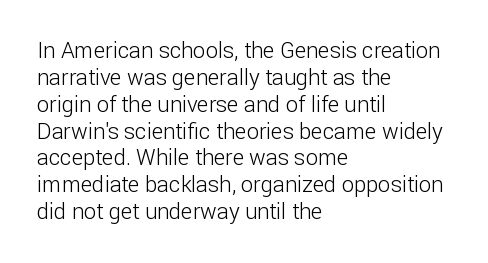
Q: Is the text bold? A: No.
Q: Is the text italic (slanted)? A: No, it is upright.
Q: Is the text underlined? A: No.
Q: How is the paragraph aligned? A: Left-aligned.
Q: Is the spacing between letters normal or unusually wide? A: Normal.
